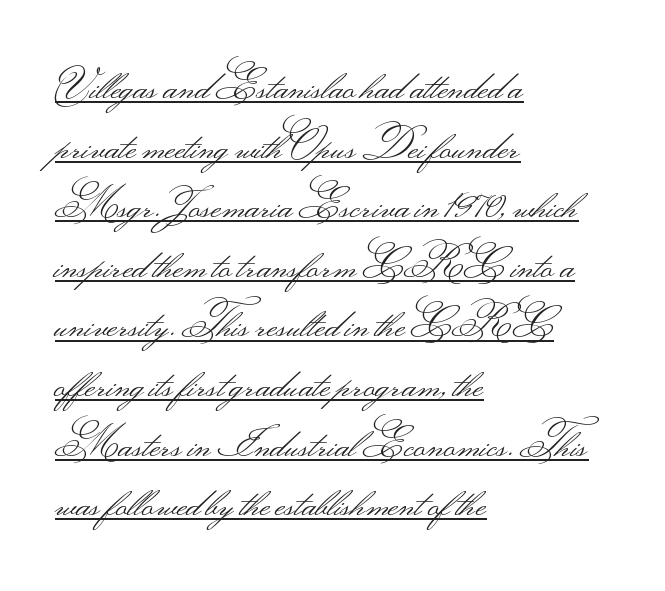
The image shows 40 px light, wide sans-serif type; set left-aligned, normal line spacing (1.49x), normal letter spacing, underlined; medium stroke contrast.
